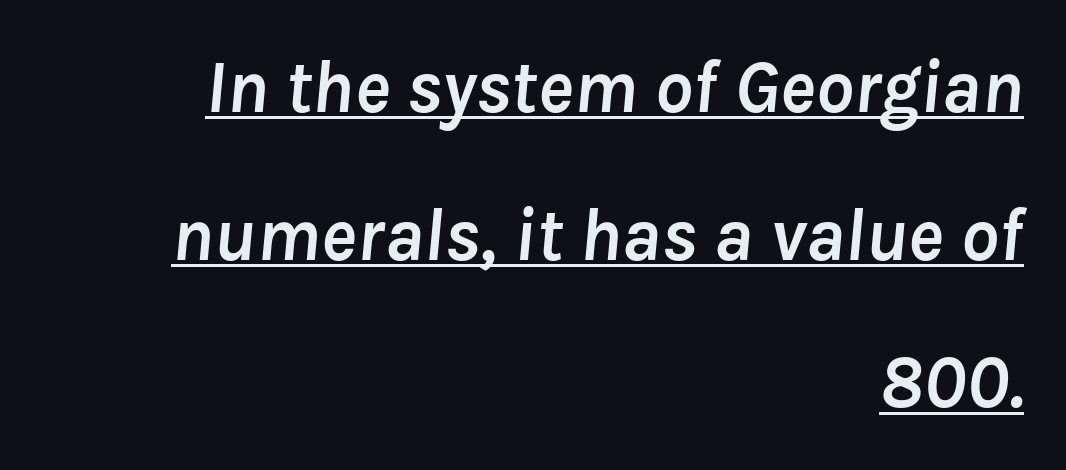
The image shows 75 px semibold type, italic (leaning right); set right-aligned, loose line spacing (1.97x), normal letter spacing, underlined; low stroke contrast and a medium x-height.
